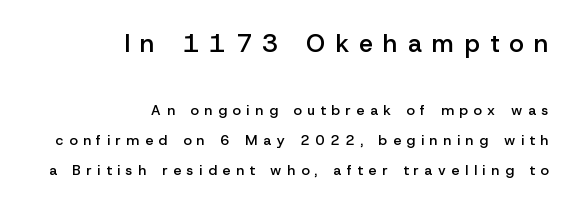
The image shows 25 px text type, upright; set right-aligned, loose line spacing (2.16x), unusually wide letter spacing (+0.41 em), not underlined; the first (top) block is 1.79x larger.
